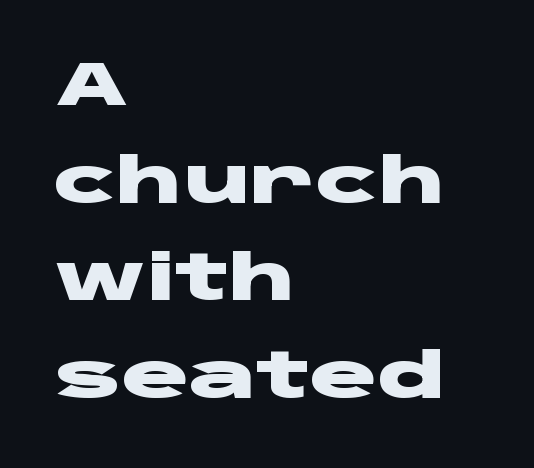
The image shows 63 px heavy, wide sans-serif type, upright; set left-aligned, normal line spacing (1.55x), normal letter spacing, not underlined; low stroke contrast and a large x-height.
